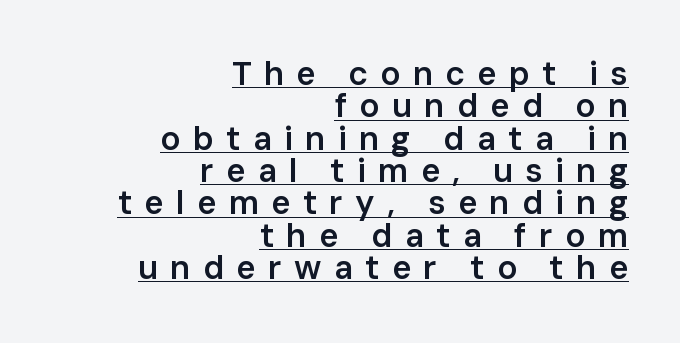
The lines are packed closely together with very little leading. Heft: intermediate — a semibold. Varying glyph widths throughout — classic text-font behaviour. A typographer would call this underscored text. In terms of letterform style, serifs are entirely absent.
